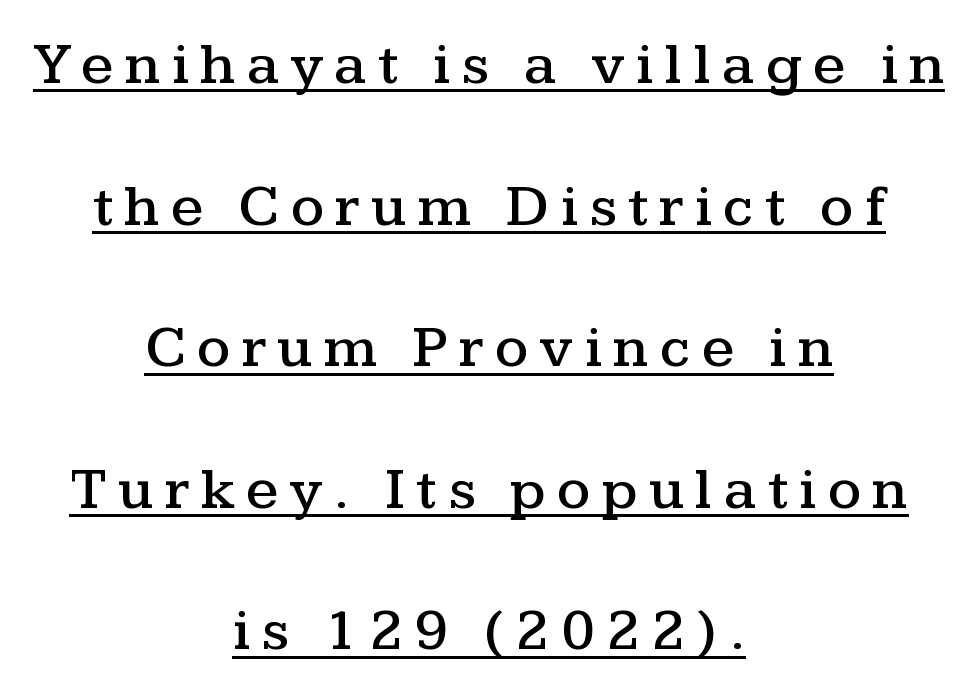
{"serif": "yes", "italic": "no", "width": "wide", "stroke_contrast": "medium", "x_height": "medium", "monospaced": "no", "underline": "yes", "align": "center", "line_spacing": "loose", "line_spacing_ratio": 2.4, "glyph_px": 59}
